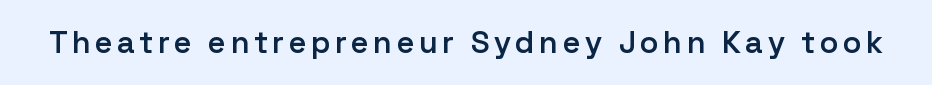
{"serif": "no", "italic": "no", "bold": "semi", "weight": "semibold", "width": "normal", "stroke_contrast": "low", "x_height": "medium", "monospaced": "no", "underline": "no", "glyph_px": 31}
